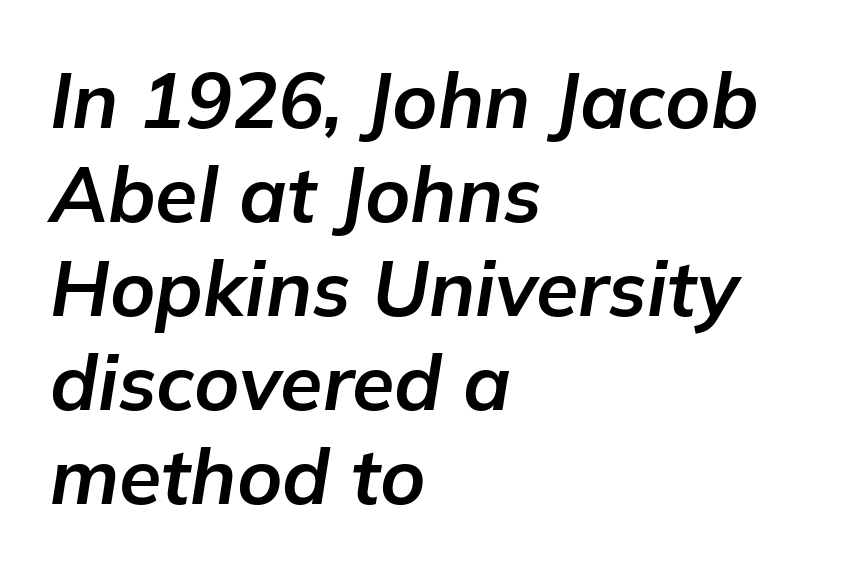
The image shows 77 px bold type, italic (leaning right); set left-aligned, line spacing 1.22x, normal letter spacing, not underlined; low stroke contrast and a medium x-height.
